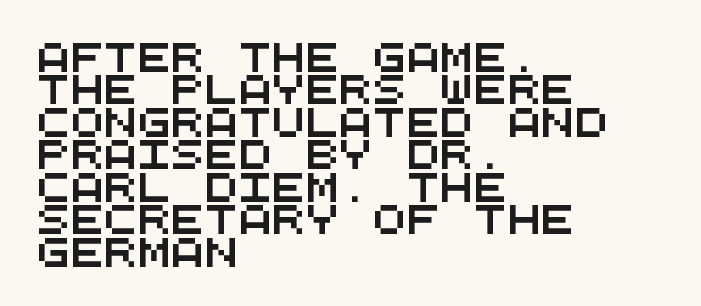
{"serif": "no", "width": "wide", "stroke_contrast": "medium", "x_height": "large", "monospaced": "yes", "underline": "no", "align": "left", "line_spacing_ratio": 1.16, "letter_spacing": "normal", "letter_spacing_em": 0.0, "glyph_px": 28}
